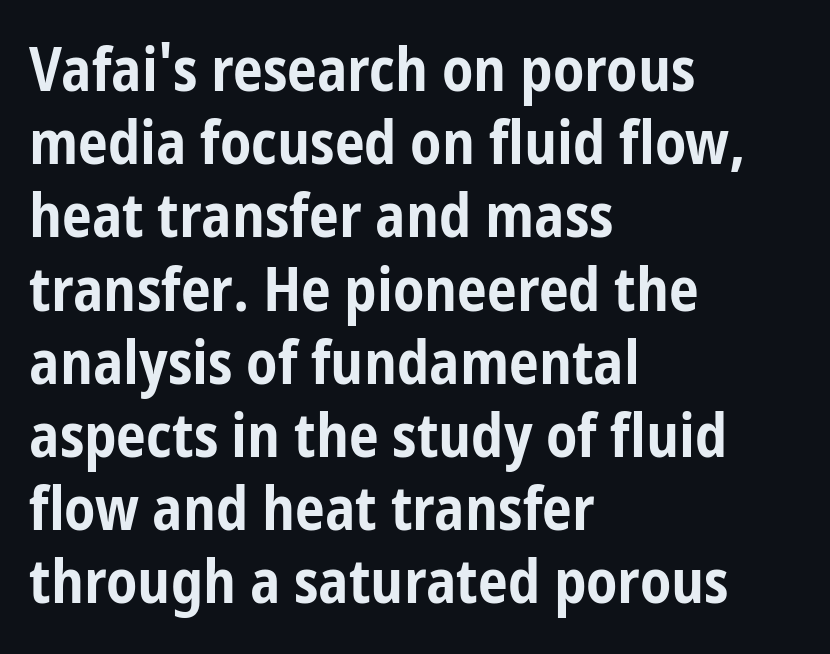
Q: Is the text bold? A: Yes.
Q: Is the text italic (slanted)? A: No, it is upright.
Q: Is the typeface a serif or a sans-serif typeface? A: Sans-serif.
Q: Is the text underlined? A: No.
Q: How is the paragraph aligned? A: Left-aligned.
Q: Is the spacing between letters normal or unusually wide? A: Normal.
Q: Width (condensed, normal, or wide)? A: Condensed.
Q: Stroke contrast? A: Low.
Q: x-height? A: Medium.
Q: Monospaced? A: No.
